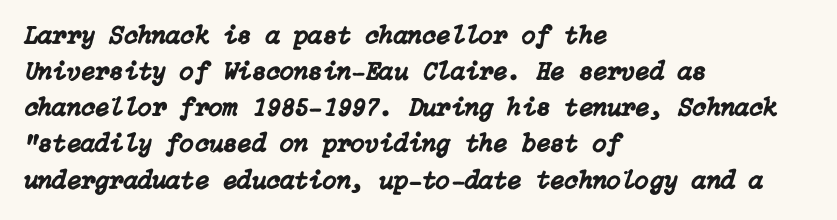
The image shows 26 px text type, italic (leaning right); set left-aligned, normal line spacing (1.39x), normal letter spacing, not underlined.
